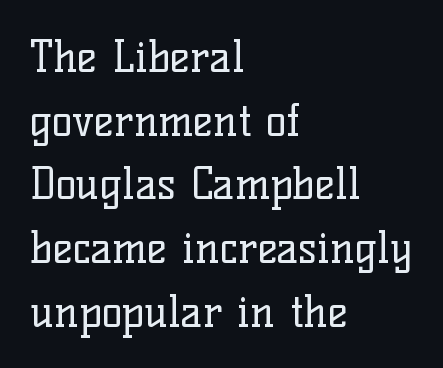
Q: Is the text bold? A: No.
Q: Is the text italic (slanted)? A: No, it is upright.
Q: Is the typeface a serif or a sans-serif typeface? A: Serif.
Q: Is the text underlined? A: No.
Q: How is the paragraph aligned? A: Left-aligned.
Q: Is the spacing between letters normal or unusually wide? A: Normal.
Q: Is the spacing between lines tight, normal or loose? A: Normal.
Q: Width (condensed, normal, or wide)? A: Normal.
Q: Stroke contrast? A: Low.
Q: x-height? A: Medium.
Q: Monospaced? A: No.
